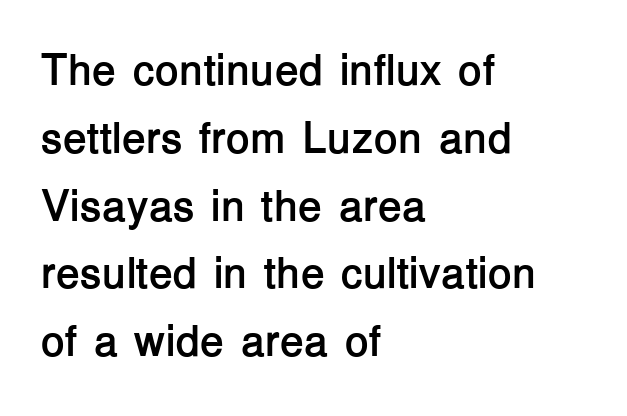
The image shows 44 px semibold sans-serif type, upright; set left-aligned, normal line spacing (1.54x), normal letter spacing, not underlined; low stroke contrast and a medium x-height.
